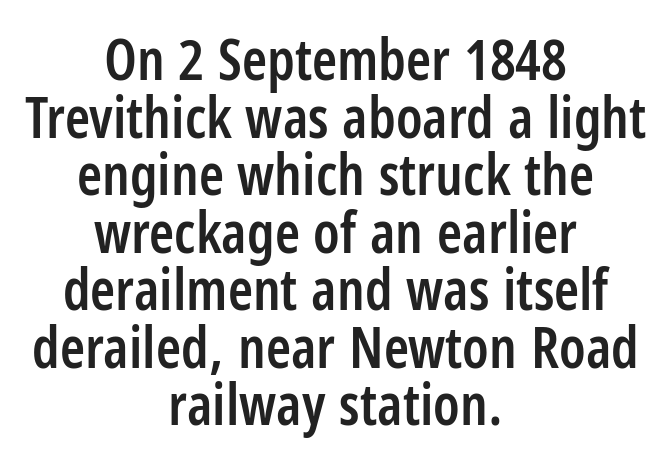
{"serif": "no", "italic": "no", "bold": "semi", "weight": "semibold", "width": "condensed", "stroke_contrast": "low", "x_height": "large", "monospaced": "no", "underline": "no", "align": "center", "line_spacing": "tight", "line_spacing_ratio": 1.01, "letter_spacing": "normal", "letter_spacing_em": 0.0, "glyph_px": 57}
